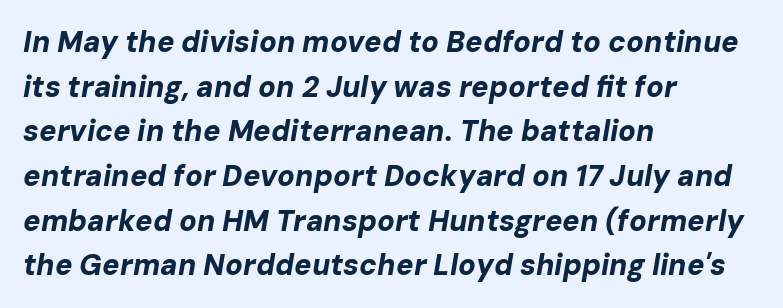
{"italic": "yes", "lean": "right", "slant_degrees": 10, "bold": "yes", "weight": "bold", "width": "normal", "stroke_contrast": "low", "x_height": "medium", "monospaced": "no", "underline": "no", "align": "left", "line_spacing": "normal", "line_spacing_ratio": 1.54, "letter_spacing": "normal", "letter_spacing_em": 0.0, "glyph_px": 29}
